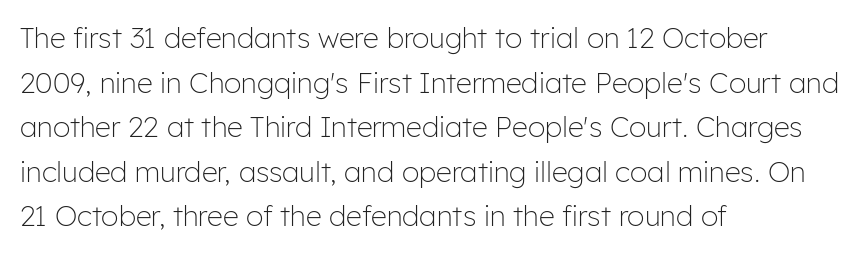
One glance says typical: line gaps are just what's usual. Layout note: lines flush left. I'd call this a sans setting — the letters go barefoot. Check the space under the baseline: it is left empty.
